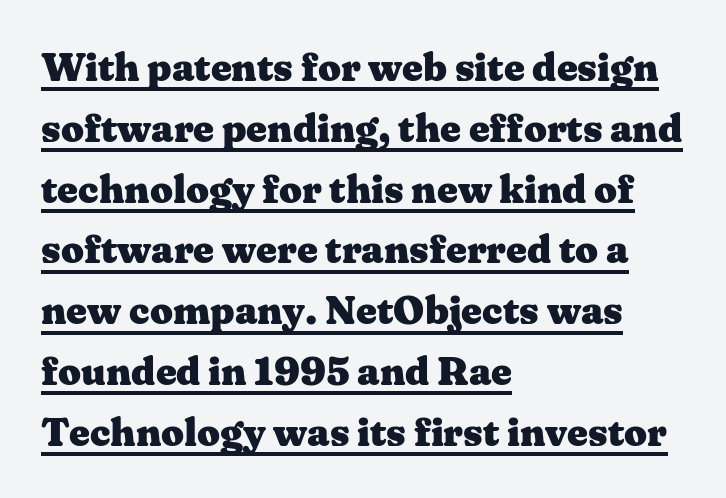
How heavy is the stroke? Heavy — this is a bold. Vertically, the passage feels balanced, rows spaced as you'd expect. The rendered words wear a rule along their underside. The passage shown is typed in a proportional face where columns would drift.
